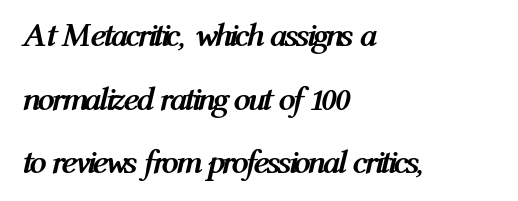
Strokes here are thick enough to call this a true bold. The axis of the letterforms is tilted away from vertical. Is this a fixed-width face? No — the glyphs have proportional, varying widths. Glyph-to-glyph distance matches everyday printed text. Bare-footed words on every line.
